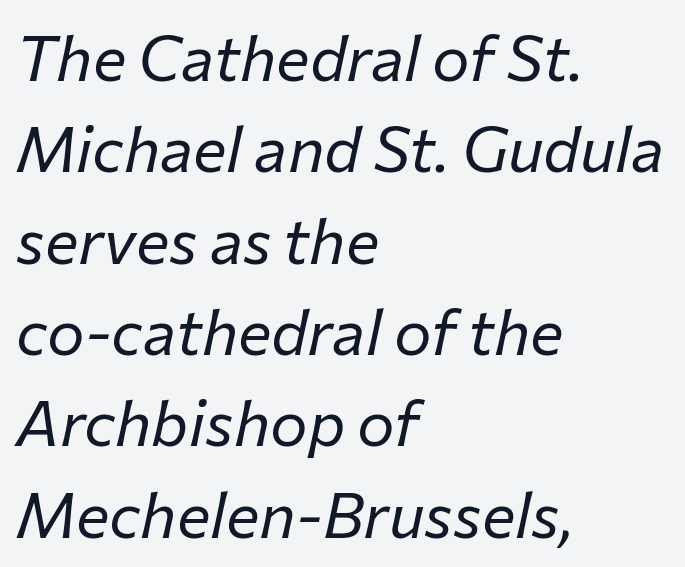
The space directly below the letters is spotless. Do the characters align in a grid? No, the font is proportional. Horizontally, the lines are justified to the leading edge only. This is oblique type, the kind used for emphasis or titles. The typeface has the unassuming heft of standard copy or less.
